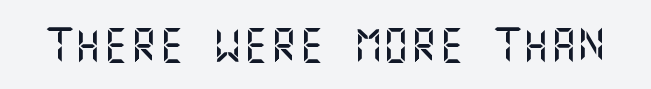
Is there any slant? The stems are plumb. Between one letter and the next there's only the usual sliver of space. The glyphs are unaccompanied by any horizontal stroke below them. This sample uses a sans-serif face.
